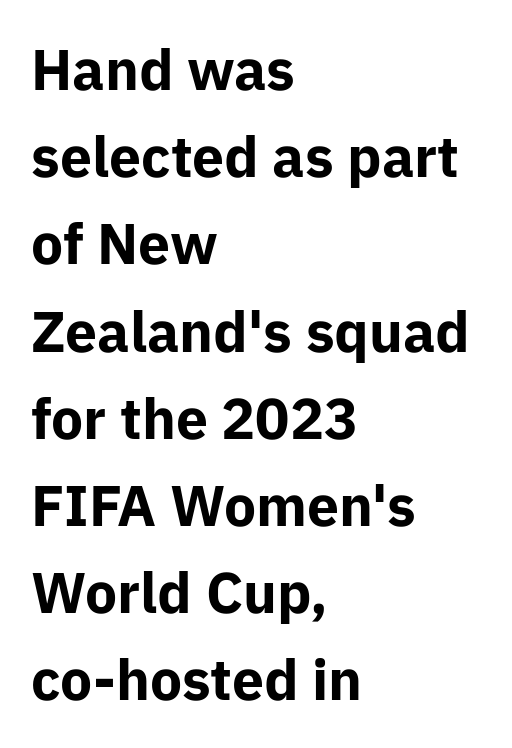
The glyphs have the mass of a bold cut. These lines are rendered in a variable-pitch font. Alignment: flush left. The rendering uses a moderate line-height, typical for paragraphs.
